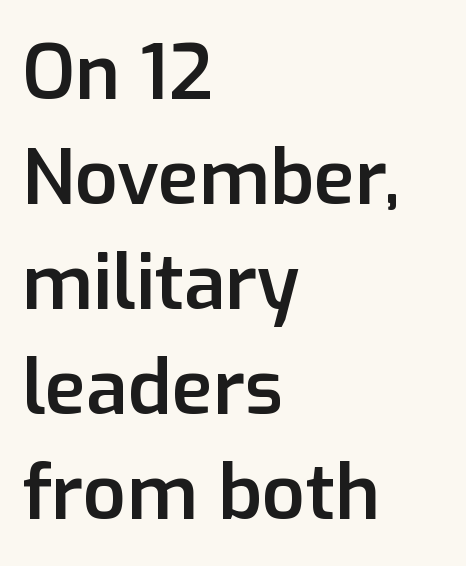
The image shows 76 px semibold sans-serif type, upright; set left-aligned, normal line spacing (1.38x), normal letter spacing, not underlined; low stroke contrast and a medium x-height.
